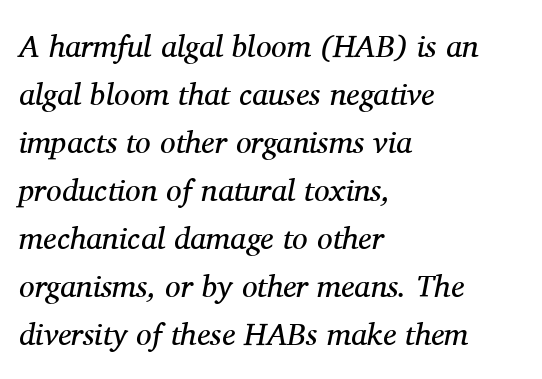
The image shows 31 px regular-weight serif type, italic (leaning right); set left-aligned, normal line spacing (1.55x), normal letter spacing, not underlined; medium stroke contrast and a medium x-height.
